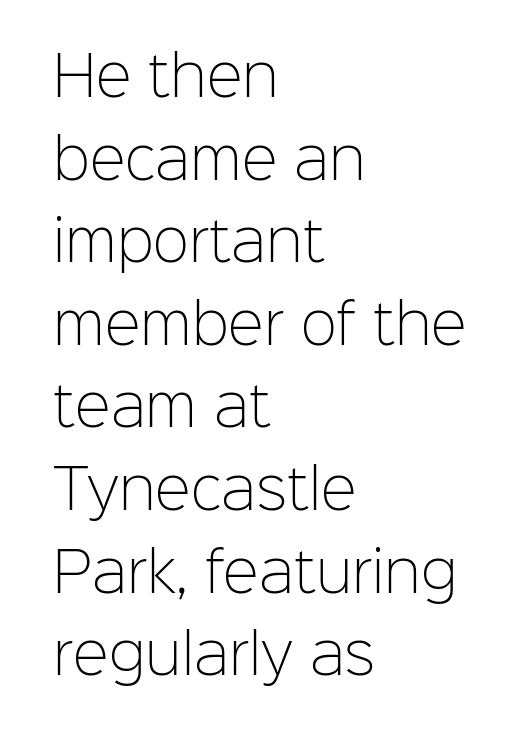
The image shows 54 px light sans-serif type, upright; set left-aligned, normal line spacing (1.53x), normal letter spacing, not underlined; low stroke contrast and a medium x-height.
